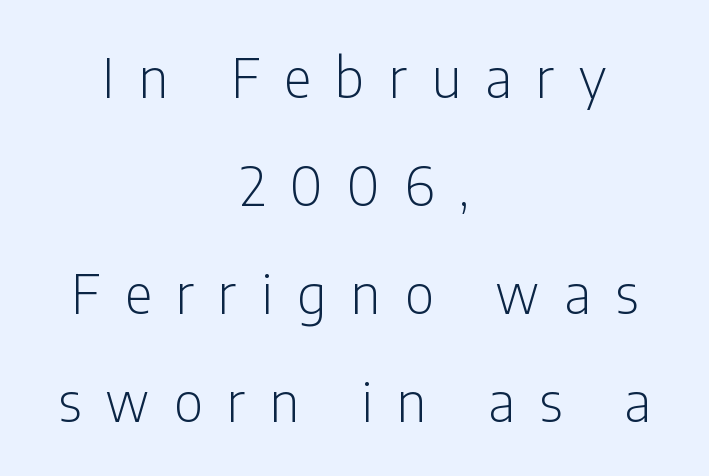
The image shows 54 px light, condensed sans-serif type, upright; set centered, loose line spacing (2.0x), unusually wide letter spacing (+0.45 em), not underlined; low stroke contrast and a medium x-height.
